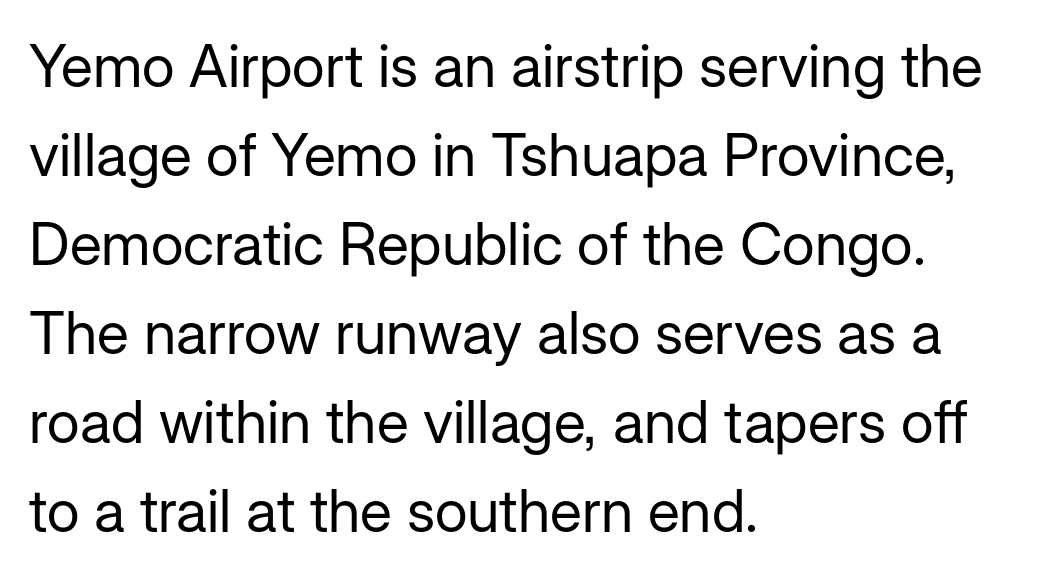
{"serif": "no", "italic": "no", "bold": "no", "weight": "regular", "width": "normal", "stroke_contrast": "low", "x_height": "medium", "monospaced": "no", "underline": "no", "align": "left", "line_spacing": "normal", "line_spacing_ratio": 1.51, "letter_spacing": "normal", "letter_spacing_em": 0.0, "glyph_px": 59}
